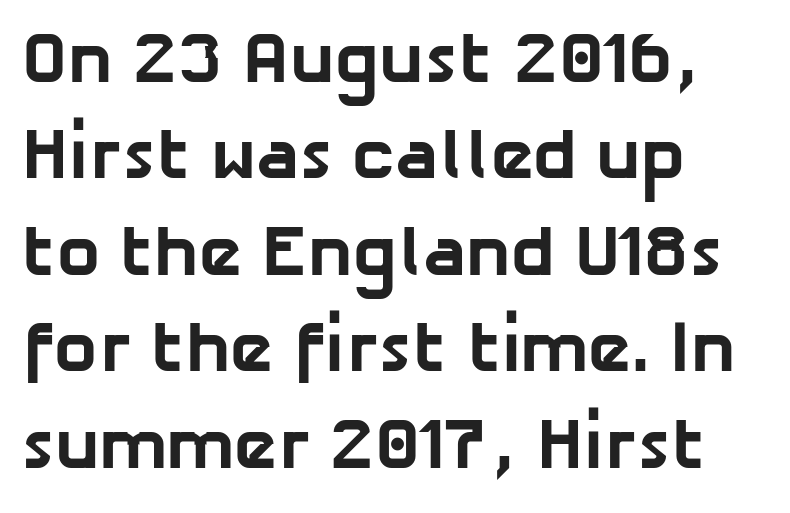
Nope, no serifs anywhere on these letters. Layout note: lines flush left. Do the characters align in a grid? No, the font is proportional. Regarding leading, the lines here are spaced in the standard way. The gaps between neighbouring characters are ordinary and unremarkable.
